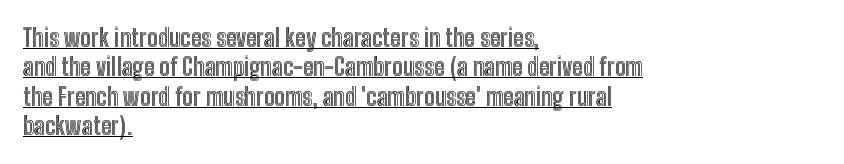
This sample uses plain, unmodified letter spacing. This rendering uses left alignment, leaving the right contour irregular. Designer's note — italics off, roman on. A typographer would call this underscored text.
